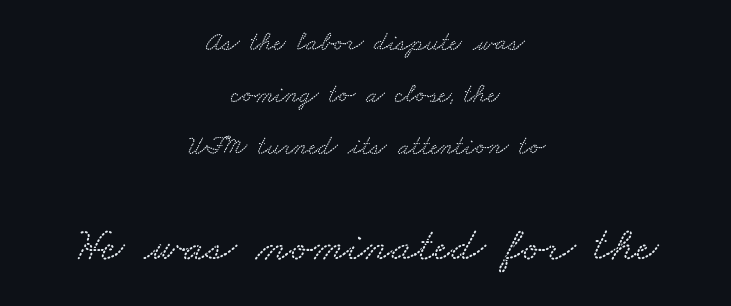
This rendering features lettering with no underline. Short note: letters normally spaced. To sum up the face: it has serifs. You could not count columns in this text — the font is proportionally spaced. Is the block centered? Yes — each line is placed symmetrically about the middle. You could fit nearly another row in the gap between these rows.
